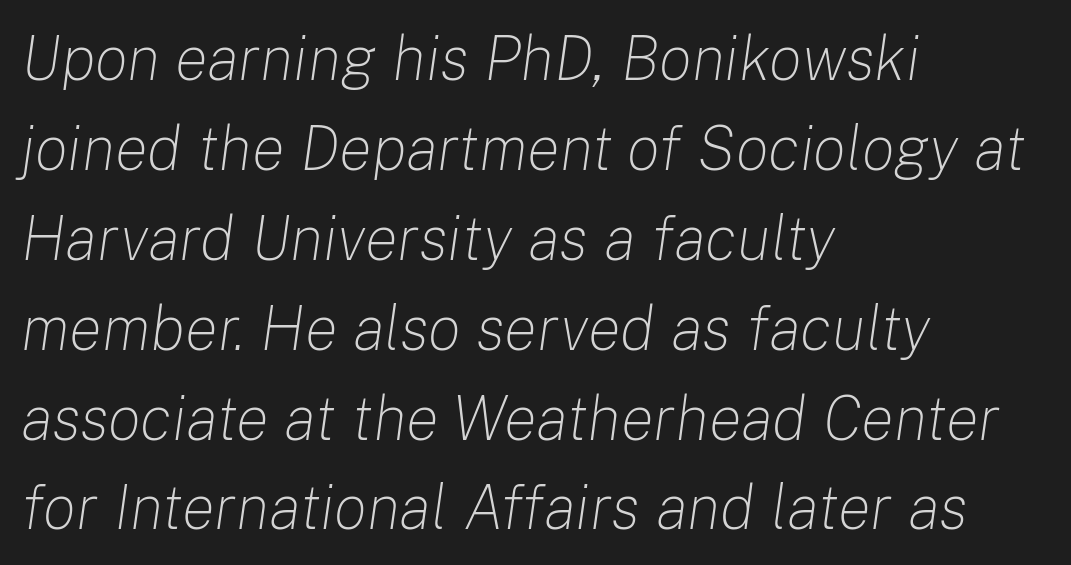
The image shows 62 px light type, italic (leaning right); set left-aligned, normal line spacing (1.45x), normal letter spacing, not underlined; low stroke contrast and a medium x-height.
